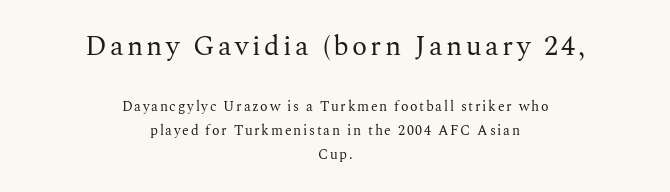
Q: Is the text bold? A: No.
Q: Is the text italic (slanted)? A: No, it is upright.
Q: Is the typeface a serif or a sans-serif typeface? A: Serif.
Q: Is the text underlined? A: No.
Q: How is the paragraph aligned? A: Centered.
Q: Which block of text is set in a larger size, the first (top) or the second (bottom)? A: The first (top) one.
Q: Width (condensed, normal, or wide)? A: Normal.
Q: Stroke contrast? A: Medium.
Q: x-height? A: Medium.
Q: Monospaced? A: No.
